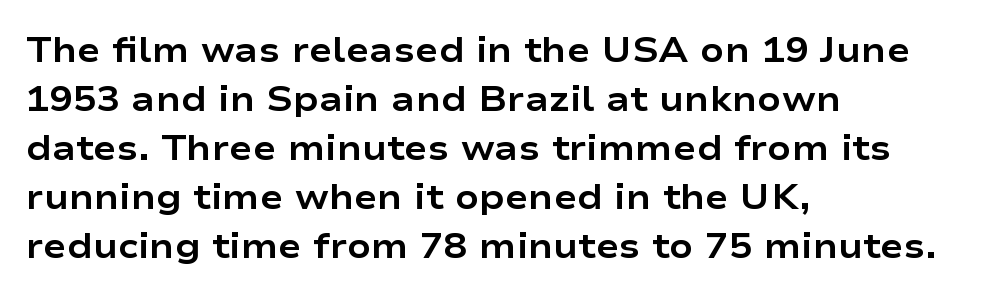
{"serif": "no", "italic": "no", "bold": "yes", "weight": "bold", "width": "wide", "stroke_contrast": "low", "x_height": "medium", "monospaced": "no", "underline": "no", "align": "left", "line_spacing": "normal", "line_spacing_ratio": 1.4, "letter_spacing": "normal", "letter_spacing_em": 0.0, "glyph_px": 35}
